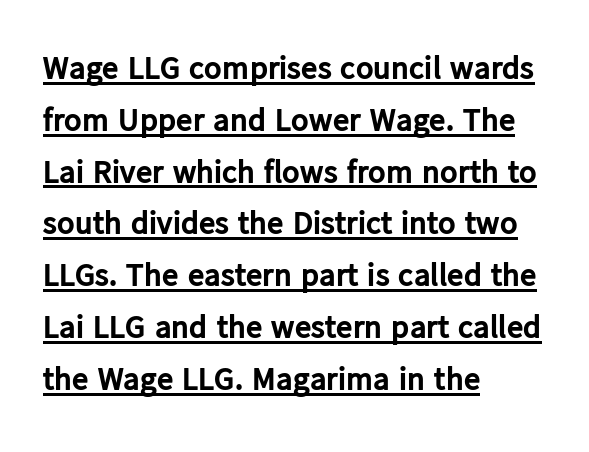
The image shows 33 px bold sans-serif type, upright; set left-aligned, normal line spacing (1.57x), normal letter spacing, underlined; low stroke contrast and a medium x-height.
